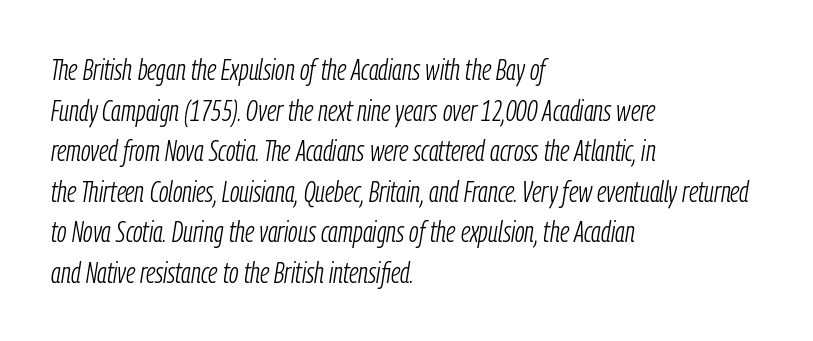
The passage shown is typed in a proportional face where columns would drift. The strokes carry an ordinary text weight at most. Successive baselines arrive at the customary interval. Compared with a centered layout, this one pins lines to the left instead.
